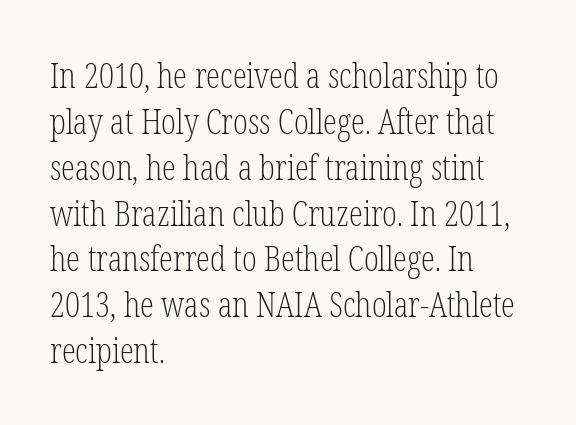
There is no visible air inserted between adjacent glyphs. In terms of leading, this rendering sits right in the middle. Reading down the block, your eye returns to a fixed left position each line. This sample uses a serif face.
